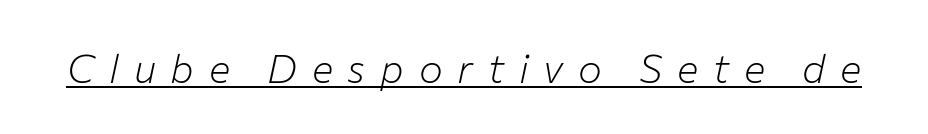
{"italic": "yes", "lean": "right", "slant_degrees": 12, "bold": "no", "weight": "light", "width": "normal", "stroke_contrast": "low", "x_height": "medium", "monospaced": "no", "underline": "yes", "letter_spacing": "wide", "letter_spacing_em": 0.37, "glyph_px": 40}
